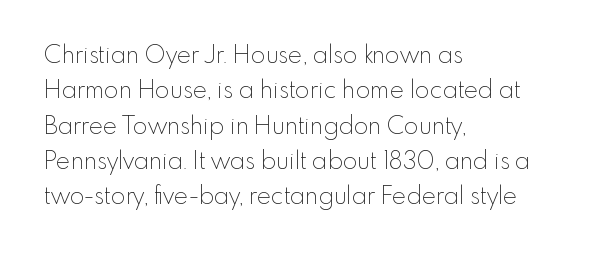
{"italic": "no", "bold": "no", "underline": "no", "align": "left", "line_spacing": "normal", "line_spacing_ratio": 1.47, "letter_spacing": "normal", "letter_spacing_em": 0.0, "glyph_px": 24}
